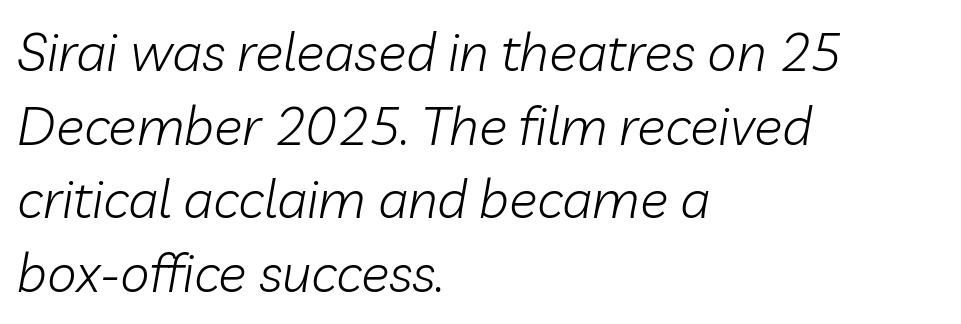
Character widths vary here, with narrow letters taking less room than wide ones. This sample is left-justified, so line endings fall wherever the words run out. The passage shown is not underscored anywhere. The horizontal fit of the characters is conventional and even. The leading is moderate, giving the passage an even texture.
